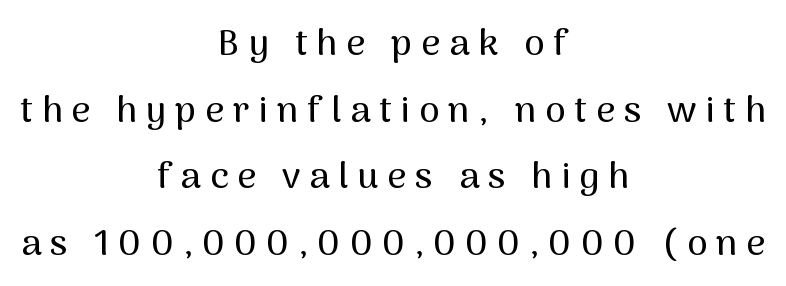
Q: Is the text italic (slanted)? A: No, it is upright.
Q: Is the typeface a serif or a sans-serif typeface? A: Sans-serif.
Q: Is the text underlined? A: No.
Q: How is the paragraph aligned? A: Centered.
Q: Is the spacing between letters normal or unusually wide? A: Unusually wide.
Q: Width (condensed, normal, or wide)? A: Normal.
Q: Stroke contrast? A: Medium.
Q: x-height? A: Medium.
Q: Monospaced? A: No.
